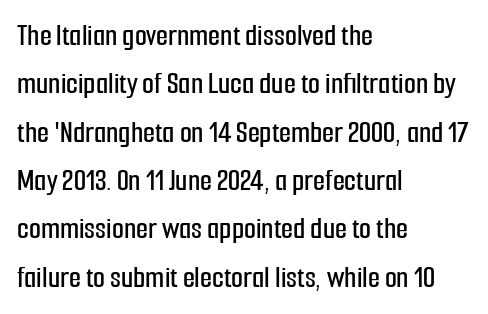
Q: Is the text italic (slanted)? A: No, it is upright.
Q: Is the typeface a serif or a sans-serif typeface? A: Sans-serif.
Q: Is the text underlined? A: No.
Q: How is the paragraph aligned? A: Left-aligned.
Q: Is the spacing between letters normal or unusually wide? A: Normal.
Q: Is the spacing between lines tight, normal or loose? A: Normal.
Q: Width (condensed, normal, or wide)? A: Condensed.
Q: Stroke contrast? A: Low.
Q: x-height? A: Medium.
Q: Monospaced? A: No.
